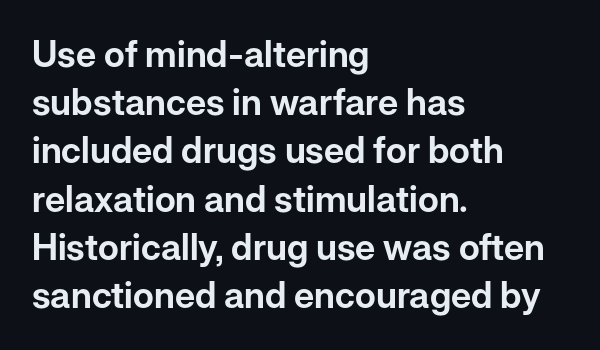
Q: Is the text italic (slanted)? A: No, it is upright.
Q: Is the typeface a serif or a sans-serif typeface? A: Sans-serif.
Q: Is the text underlined? A: No.
Q: How is the paragraph aligned? A: Left-aligned.
Q: Is the spacing between letters normal or unusually wide? A: Normal.
Q: Is the spacing between lines tight, normal or loose? A: Normal.
Q: Width (condensed, normal, or wide)? A: Normal.
Q: Stroke contrast? A: Low.
Q: x-height? A: Medium.
Q: Monospaced? A: No.
